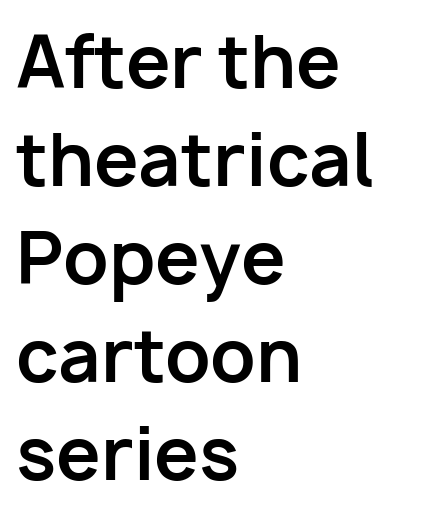
Posture: vertical. The rows are spaced the way most documents space them. Emphasis by weight is at full strength: bold. Which margin do the lines hug? The left one — the right edge is uneven. You could not count columns in this text — the font is proportionally spaced.
